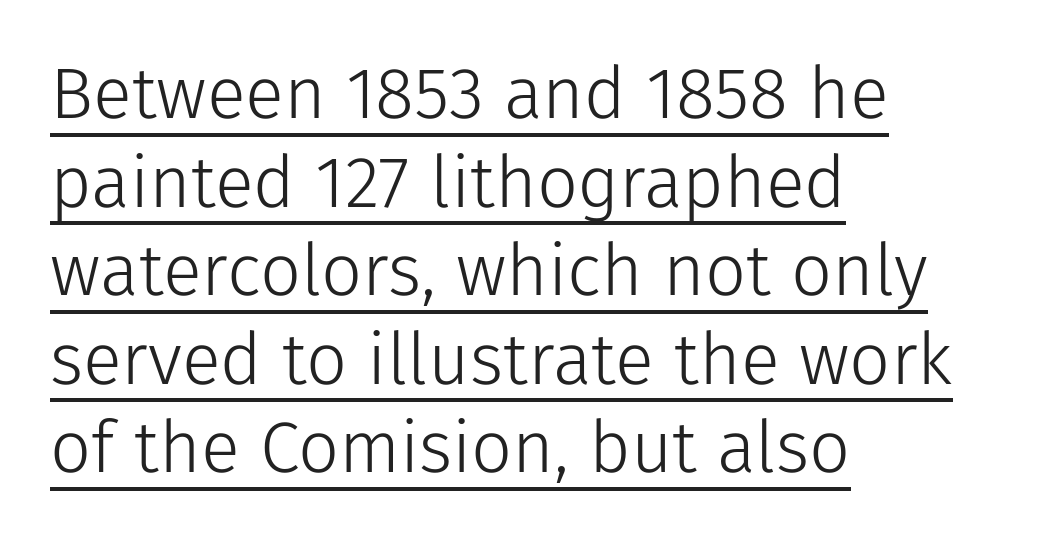
The image shows 72 px light sans-serif type, upright; set left-aligned, line spacing 1.23x, normal letter spacing, underlined; low stroke contrast and a medium x-height.
